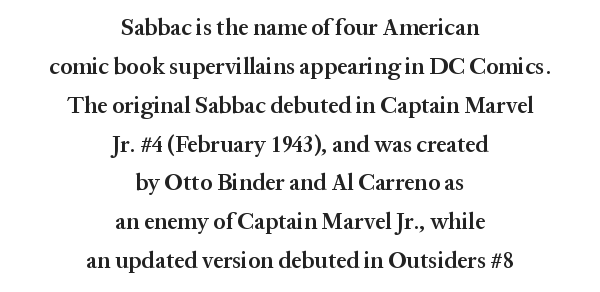
The image shows 23 px text type, upright; set centered, normal line spacing (1.69x), normal letter spacing, not underlined.
